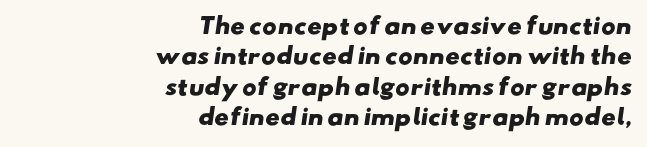
Heavy-handed strokes throughout: this text is bold. There is no visible air inserted between adjacent glyphs. Check under the words: just untouched page. The rendering uses a moderate line-height, typical for paragraphs. Every row of glyphs terminates at an identical x-position on the right.
